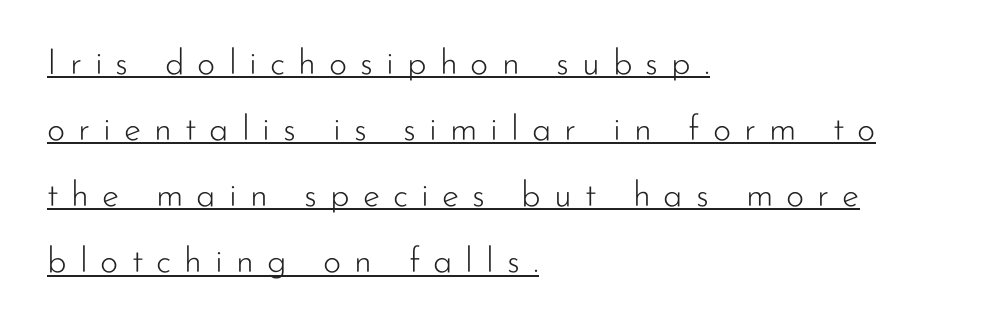
Q: Is the text bold? A: No.
Q: Is the text italic (slanted)? A: No, it is upright.
Q: Is the typeface a serif or a sans-serif typeface? A: Sans-serif.
Q: Is the text underlined? A: Yes.
Q: How is the paragraph aligned? A: Left-aligned.
Q: Is the spacing between letters normal or unusually wide? A: Unusually wide.
Q: Width (condensed, normal, or wide)? A: Normal.
Q: Stroke contrast? A: Low.
Q: x-height? A: Small.
Q: Monospaced? A: No.
